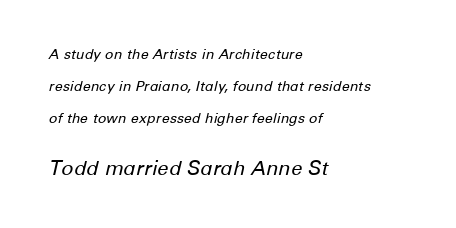
Q: Is the text bold? A: No.
Q: Is the text italic (slanted)? A: Yes, it leans right by about 12 degrees.
Q: Is the text underlined? A: No.
Q: How is the paragraph aligned? A: Left-aligned.
Q: Is the spacing between letters normal or unusually wide? A: Normal.
Q: Is the spacing between lines tight, normal or loose? A: Loose.
Q: Which block of text is set in a larger size, the first (top) or the second (bottom)? A: The second (bottom) one.
